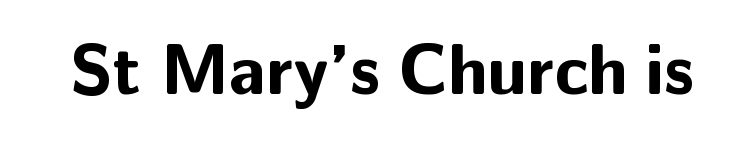
The axis of the letterforms is exactly vertical. Default kerning and tracking; the words read as compact shapes. The typeface chosen for these lines omits serifs. Emphasis by weight is at full strength: bold.
